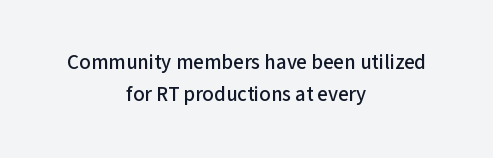
The image shows 21 px text type, upright; set centered, normal line spacing (1.54x), normal letter spacing, not underlined.
